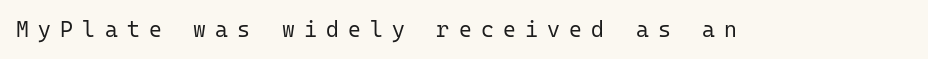
{"italic": "no", "bold": "no", "underline": "no", "letter_spacing": "wide", "letter_spacing_em": 0.42, "glyph_px": 22}
